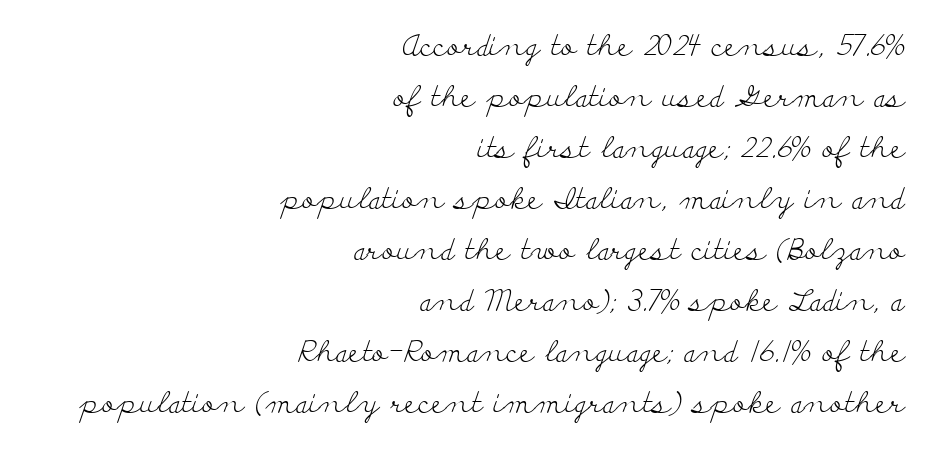
Q: Is the text bold? A: No.
Q: Is the text italic (slanted)? A: Yes.
Q: Is the typeface a serif or a sans-serif typeface? A: Serif.
Q: Is the text underlined? A: No.
Q: How is the paragraph aligned? A: Right-aligned.
Q: Is the spacing between letters normal or unusually wide? A: Normal.
Q: Width (condensed, normal, or wide)? A: Wide.
Q: Stroke contrast? A: Low.
Q: x-height? A: Small.
Q: Monospaced? A: No.
